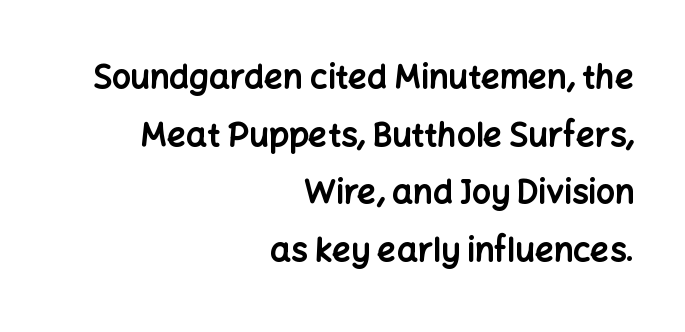
Q: Is the text bold? A: Yes.
Q: Is the text italic (slanted)? A: No, it is upright.
Q: Is the typeface a serif or a sans-serif typeface? A: Sans-serif.
Q: Is the text underlined? A: No.
Q: How is the paragraph aligned? A: Right-aligned.
Q: Is the spacing between letters normal or unusually wide? A: Normal.
Q: Width (condensed, normal, or wide)? A: Normal.
Q: Stroke contrast? A: Low.
Q: x-height? A: Medium.
Q: Monospaced? A: No.
